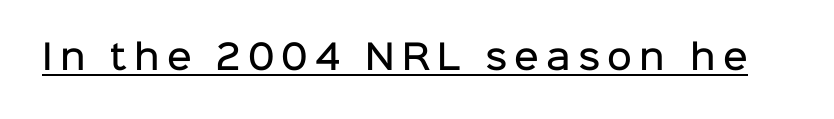
The image shows 34 px semibold sans-serif type, upright; set unusually wide letter spacing (+0.21 em), underlined; low stroke contrast and a medium x-height.
